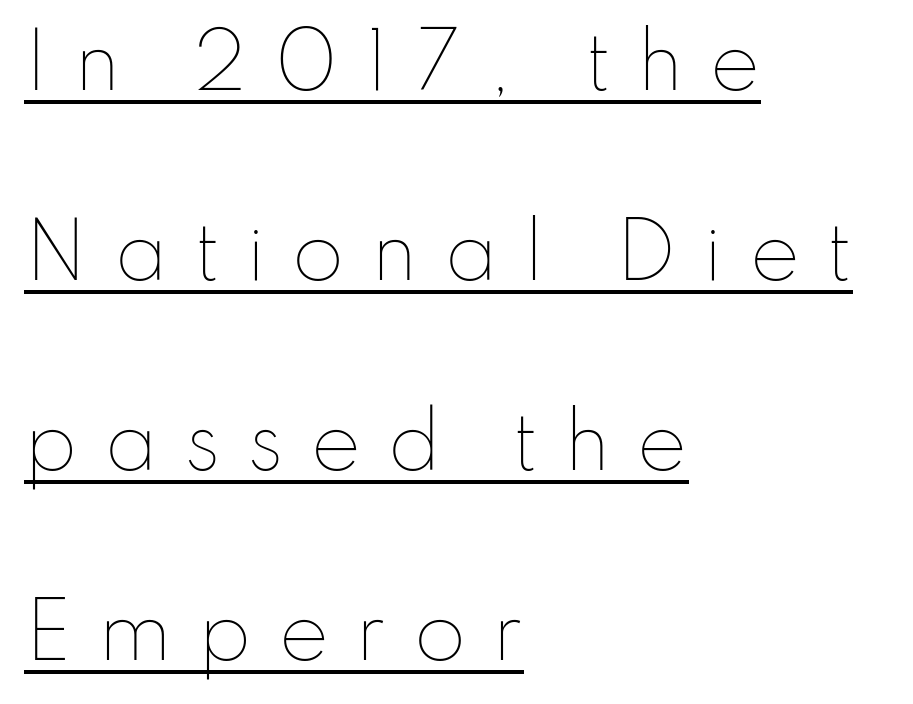
The typeface has the unassuming heft of standard copy or less. Proportional: the letters do not fall into vertical columns. A typesetter would mark this as roman, not italic. The passage shown has open, widely tracked lettering throughout. Vertical spacing — loose.
